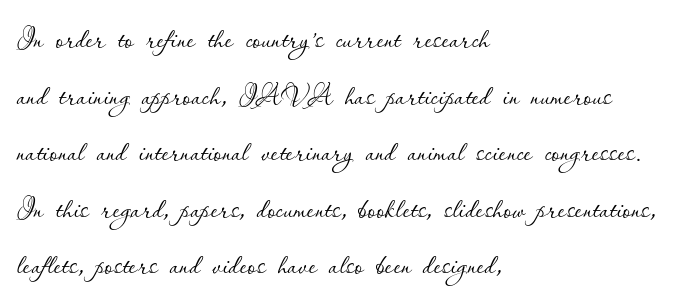
The image shows 39 px thin type; set left-aligned, normal line spacing (1.45x), normal letter spacing, not underlined; low stroke contrast and a small x-height.
